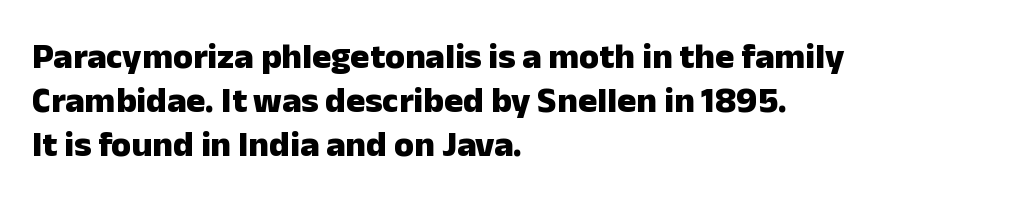
Is the letter spacing exaggerated? No — it looks like the ordinary default. A dark, heavy texture on the line: the type is bold. Any mark beneath the type? The region is blank. Left-aligned paragraph, ragged on the right. The rendering uses natural spacing where letterforms have individual widths.
